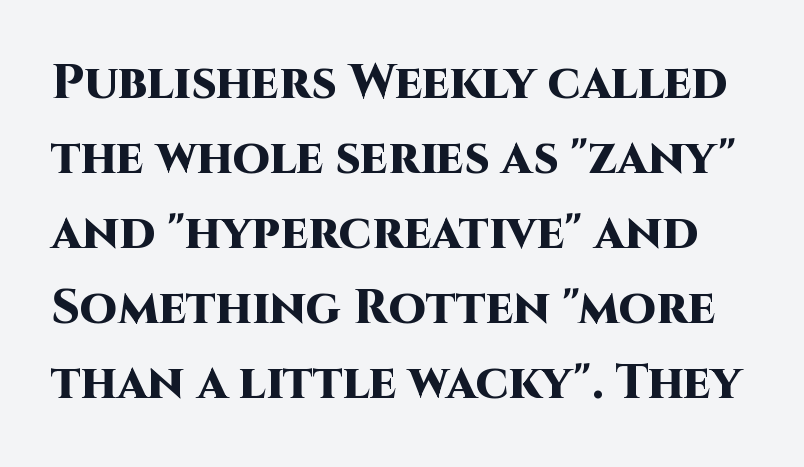
{"serif": "no", "italic": "no", "bold": "yes", "weight": "heavy", "width": "normal", "stroke_contrast": "high", "x_height": "large", "monospaced": "no", "underline": "no", "line_spacing": "normal", "line_spacing_ratio": 1.56, "letter_spacing": "normal", "letter_spacing_em": 0.0, "glyph_px": 48}
